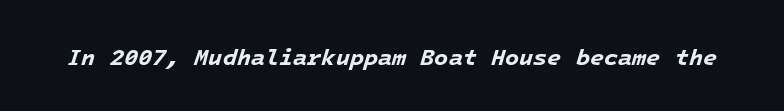
The image shows 23 px bold type, italic (leaning right); set normal letter spacing, not underlined.
